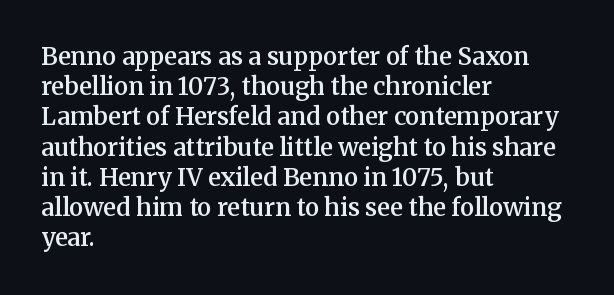
Q: Is the text bold? A: Semi-bold.
Q: Is the text italic (slanted)? A: No, it is upright.
Q: Is the text underlined? A: No.
Q: How is the paragraph aligned? A: Left-aligned.
Q: Is the spacing between letters normal or unusually wide? A: Normal.
Q: Is the spacing between lines tight, normal or loose? A: Normal.
